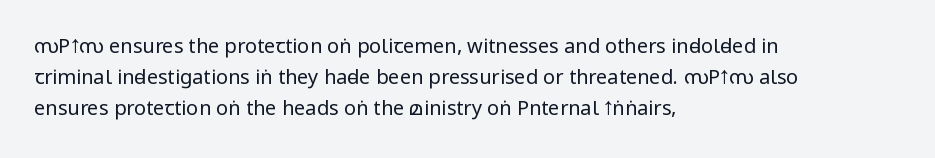
The image shows 20 px text type, upright; set left-aligned, normal line spacing (1.54x), normal letter spacing, not underlined.
